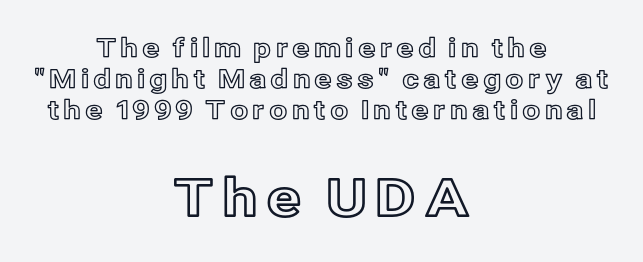
{"italic": "no", "width": "normal", "x_height": "medium", "monospaced": "no", "underline": "no", "align": "center", "line_spacing_ratio": 1.2, "larger_block": "second", "size_ratio": 2.0, "glyph_px": 52}
